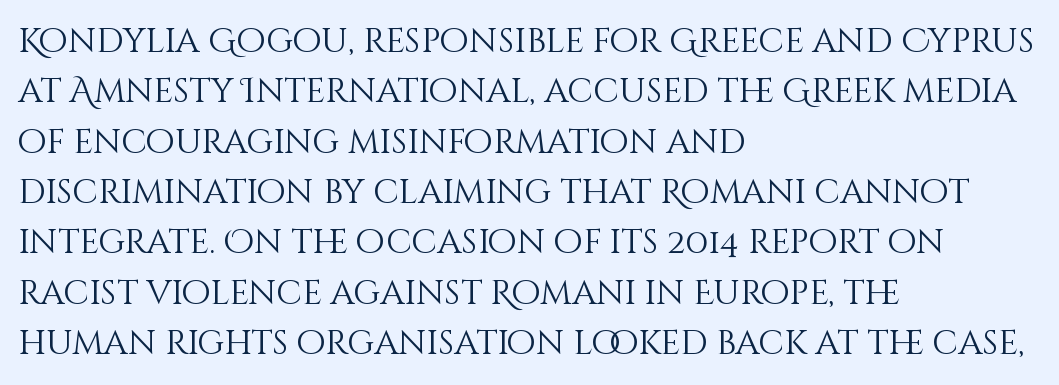
The image shows 34 px light type, upright; set left-aligned, normal line spacing (1.48x), normal letter spacing, not underlined; medium stroke contrast and a large x-height.
